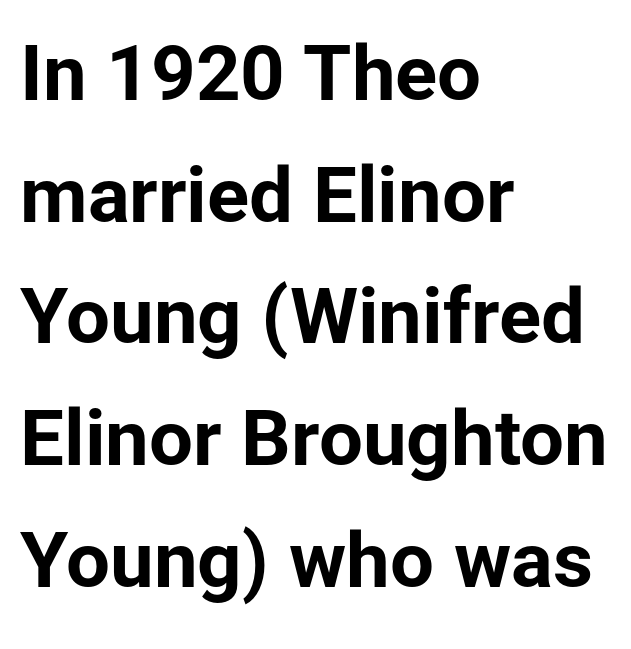
The image shows 78 px bold sans-serif type, upright; set left-aligned, normal line spacing (1.56x), normal letter spacing, not underlined; low stroke contrast and a medium x-height.
